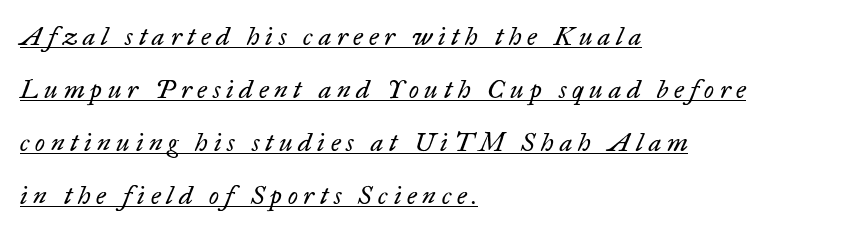
The image shows 26 px text type, italic (leaning right); set left-aligned, loose line spacing (2.04x), unusually wide letter spacing (+0.22 em), underlined.
